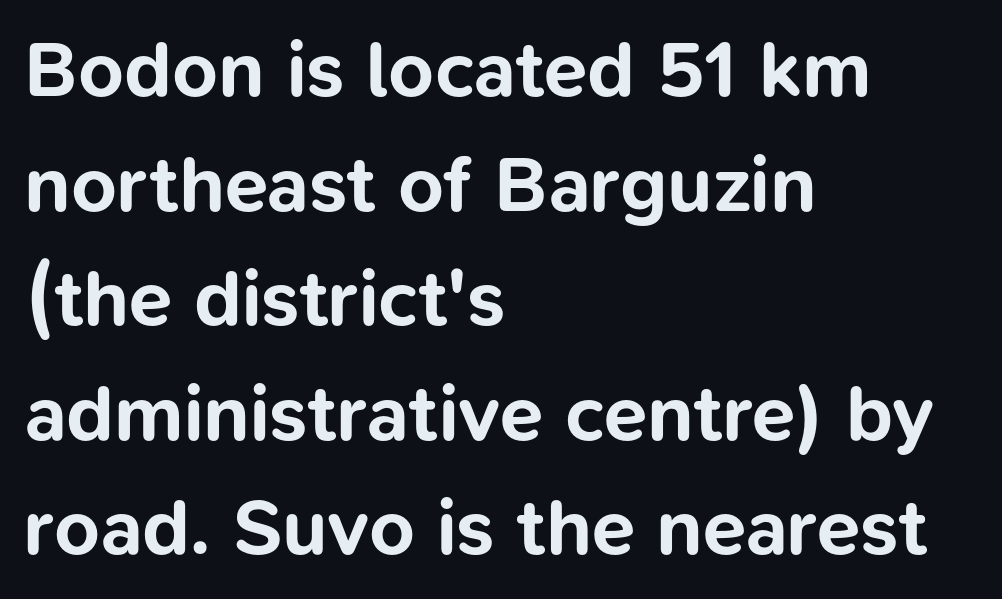
{"serif": "no", "italic": "no", "bold": "yes", "weight": "bold", "width": "normal", "stroke_contrast": "low", "x_height": "medium", "monospaced": "no", "underline": "no", "align": "left", "line_spacing": "normal", "line_spacing_ratio": 1.45, "letter_spacing": "normal", "letter_spacing_em": 0.0, "glyph_px": 79}
